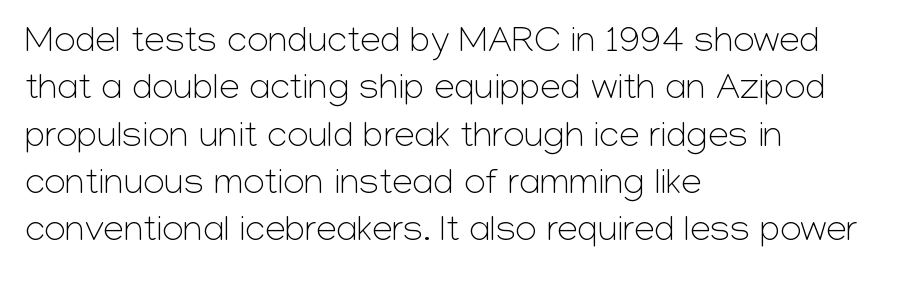
Q: Is the text bold? A: No.
Q: Is the text italic (slanted)? A: No, it is upright.
Q: Is the typeface a serif or a sans-serif typeface? A: Sans-serif.
Q: Is the text underlined? A: No.
Q: How is the paragraph aligned? A: Left-aligned.
Q: Is the spacing between letters normal or unusually wide? A: Normal.
Q: Is the spacing between lines tight, normal or loose? A: Normal.
Q: Width (condensed, normal, or wide)? A: Normal.
Q: Stroke contrast? A: Low.
Q: x-height? A: Medium.
Q: Monospaced? A: No.
